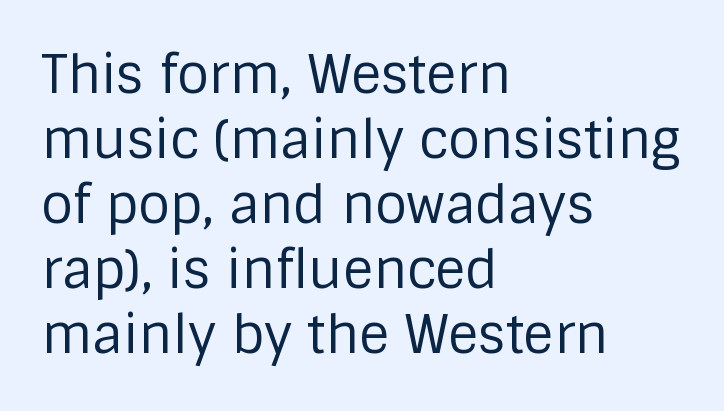
Q: Is the text bold? A: No.
Q: Is the text italic (slanted)? A: No, it is upright.
Q: Is the typeface a serif or a sans-serif typeface? A: Sans-serif.
Q: Is the text underlined? A: No.
Q: How is the paragraph aligned? A: Left-aligned.
Q: Is the spacing between letters normal or unusually wide? A: Normal.
Q: Is the spacing between lines tight, normal or loose? A: Normal.
Q: Width (condensed, normal, or wide)? A: Normal.
Q: Stroke contrast? A: Low.
Q: x-height? A: Large.
Q: Monospaced? A: No.
